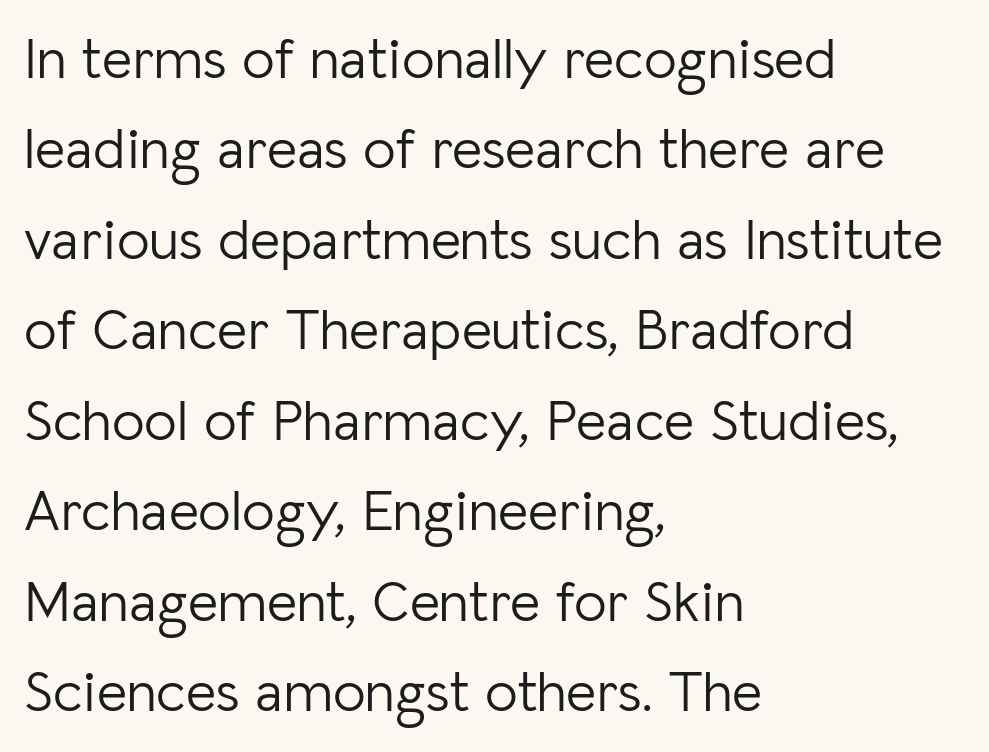
{"serif": "no", "italic": "no", "bold": "no", "weight": "light", "width": "normal", "stroke_contrast": "low", "x_height": "medium", "monospaced": "no", "underline": "no", "align": "left", "line_spacing": "normal", "line_spacing_ratio": 1.56, "letter_spacing": "normal", "letter_spacing_em": 0.0, "glyph_px": 58}
